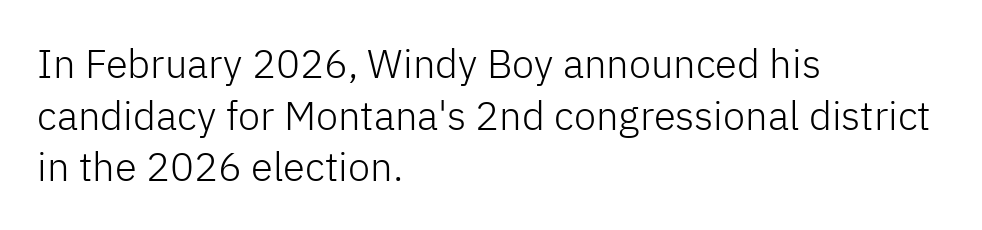
The image shows 40 px light sans-serif type, upright; set left-aligned, normal line spacing (1.29x), normal letter spacing, not underlined; low stroke contrast and a medium x-height.
